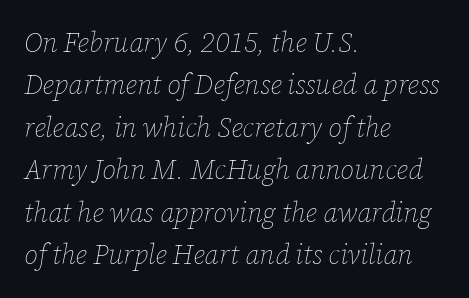
Q: Is the text bold? A: No.
Q: Is the text italic (slanted)? A: Yes, it leans right by about 12 degrees.
Q: Is the text underlined? A: No.
Q: How is the paragraph aligned? A: Left-aligned.
Q: Is the spacing between letters normal or unusually wide? A: Normal.
Q: Is the spacing between lines tight, normal or loose? A: Normal.
